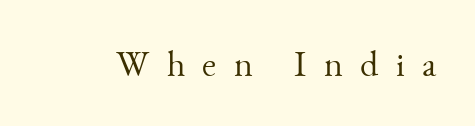
The image shows 36 px light serif type, upright; set unusually wide letter spacing (+0.48 em), not underlined; medium stroke contrast and a small x-height.
